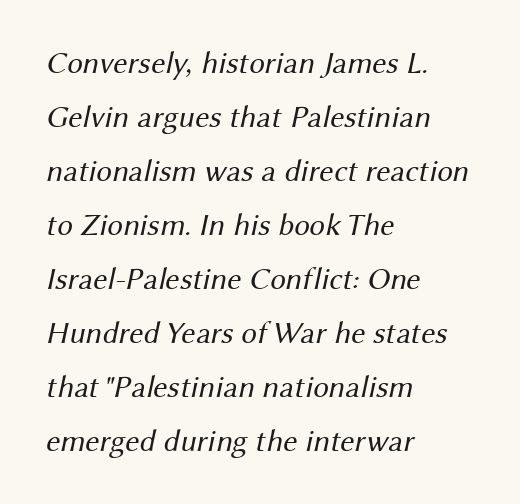
Q: Is the text bold? A: No.
Q: Is the typeface a serif or a sans-serif typeface? A: Sans-serif.
Q: Is the text underlined? A: No.
Q: How is the paragraph aligned? A: Left-aligned.
Q: Is the spacing between letters normal or unusually wide? A: Normal.
Q: Width (condensed, normal, or wide)? A: Normal.
Q: Stroke contrast? A: Medium.
Q: x-height? A: Medium.
Q: Monospaced? A: No.
